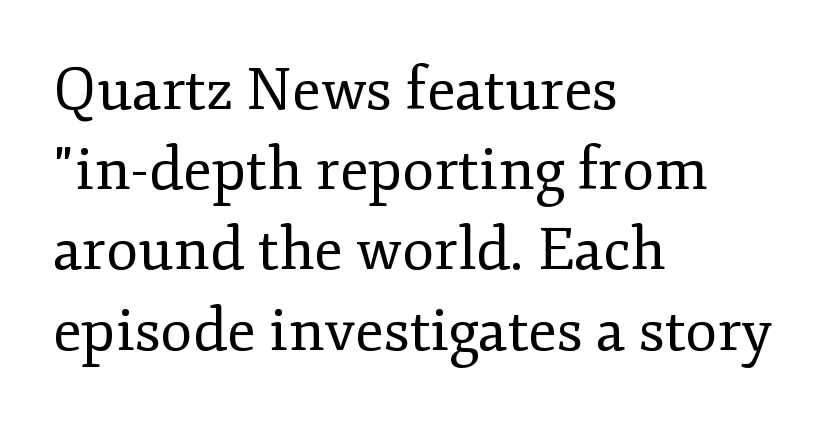
Q: Is the text bold? A: No.
Q: Is the text italic (slanted)? A: No, it is upright.
Q: Is the typeface a serif or a sans-serif typeface? A: Serif.
Q: Is the text underlined? A: No.
Q: How is the paragraph aligned? A: Left-aligned.
Q: Is the spacing between letters normal or unusually wide? A: Normal.
Q: Is the spacing between lines tight, normal or loose? A: Normal.
Q: Width (condensed, normal, or wide)? A: Normal.
Q: Stroke contrast? A: Low.
Q: x-height? A: Small.
Q: Monospaced? A: No.
